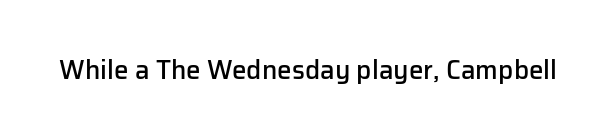
{"italic": "no", "bold": "semi", "underline": "no", "letter_spacing": "normal", "letter_spacing_em": 0.0, "glyph_px": 26}
